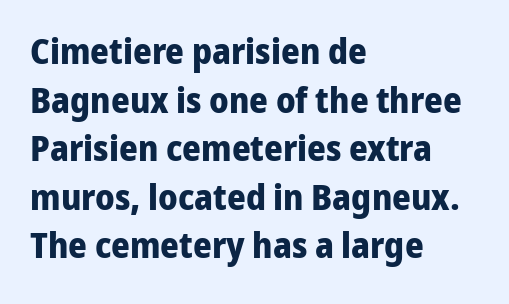
The rendering uses a bold face; every stroke is thick and dark. The passage shown is typed in a proportional face where columns would drift. The axis of the letterforms is exactly vertical. If you measured baseline to baseline, you'd find a middling distance. Reading down the block, your eye returns to a fixed left position each line.
